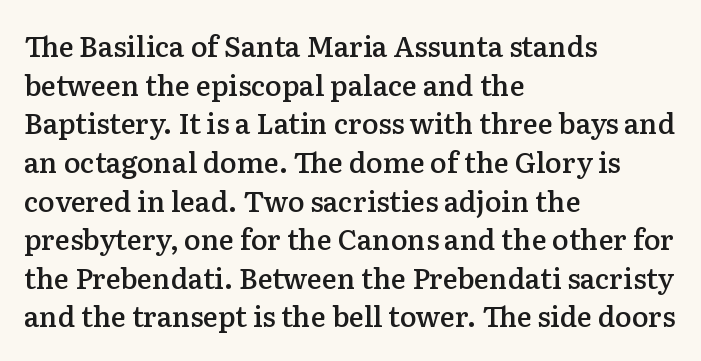
Q: Is the text bold? A: Semi-bold.
Q: Is the text italic (slanted)? A: No, it is upright.
Q: Is the typeface a serif or a sans-serif typeface? A: Serif.
Q: Is the text underlined? A: No.
Q: How is the paragraph aligned? A: Left-aligned.
Q: Is the spacing between letters normal or unusually wide? A: Normal.
Q: Is the spacing between lines tight, normal or loose? A: Normal.
Q: Width (condensed, normal, or wide)? A: Normal.
Q: Stroke contrast? A: Low.
Q: x-height? A: Medium.
Q: Monospaced? A: No.
